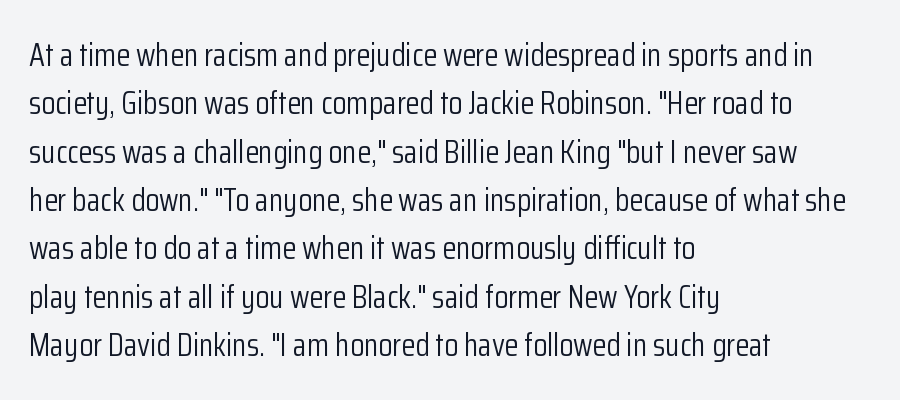
{"serif": "no", "italic": "no", "bold": "no", "weight": "light", "width": "condensed", "stroke_contrast": "low", "x_height": "medium", "monospaced": "no", "underline": "no", "align": "left", "line_spacing": "normal", "line_spacing_ratio": 1.51, "letter_spacing": "normal", "letter_spacing_em": 0.0, "glyph_px": 32}
